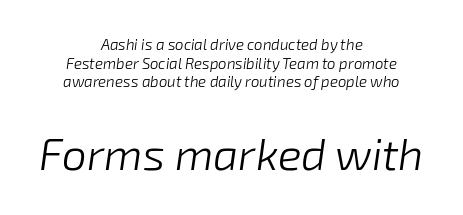
Q: Is the text bold? A: No.
Q: Is the text italic (slanted)? A: Yes, it leans right by about 8 degrees.
Q: Is the text underlined? A: No.
Q: How is the paragraph aligned? A: Centered.
Q: Is the spacing between letters normal or unusually wide? A: Normal.
Q: Is the spacing between lines tight, normal or loose? A: Normal.
Q: Which block of text is set in a larger size, the first (top) or the second (bottom)? A: The second (bottom) one.
Q: Width (condensed, normal, or wide)? A: Normal.
Q: Stroke contrast? A: Low.
Q: x-height? A: Medium.
Q: Monospaced? A: No.
